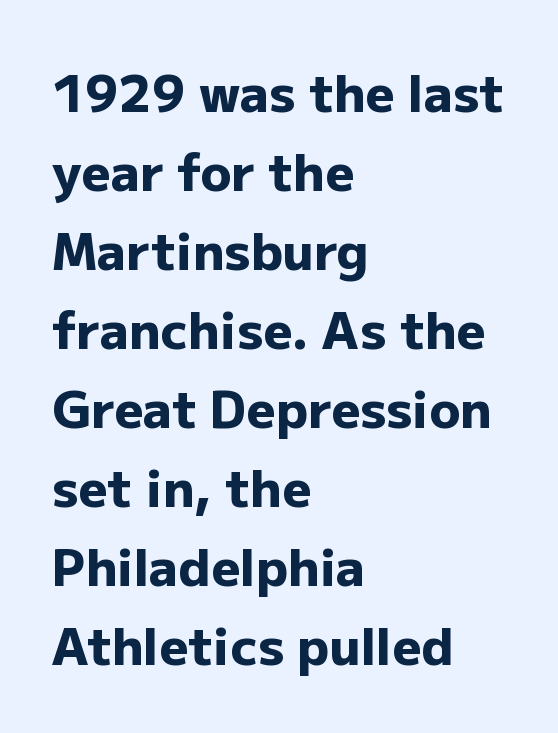
Q: Is the text bold? A: Yes.
Q: Is the text italic (slanted)? A: No, it is upright.
Q: Is the typeface a serif or a sans-serif typeface? A: Sans-serif.
Q: Is the text underlined? A: No.
Q: How is the paragraph aligned? A: Left-aligned.
Q: Is the spacing between letters normal or unusually wide? A: Normal.
Q: Is the spacing between lines tight, normal or loose? A: Normal.
Q: Width (condensed, normal, or wide)? A: Normal.
Q: Stroke contrast? A: Low.
Q: x-height? A: Medium.
Q: Monospaced? A: No.
